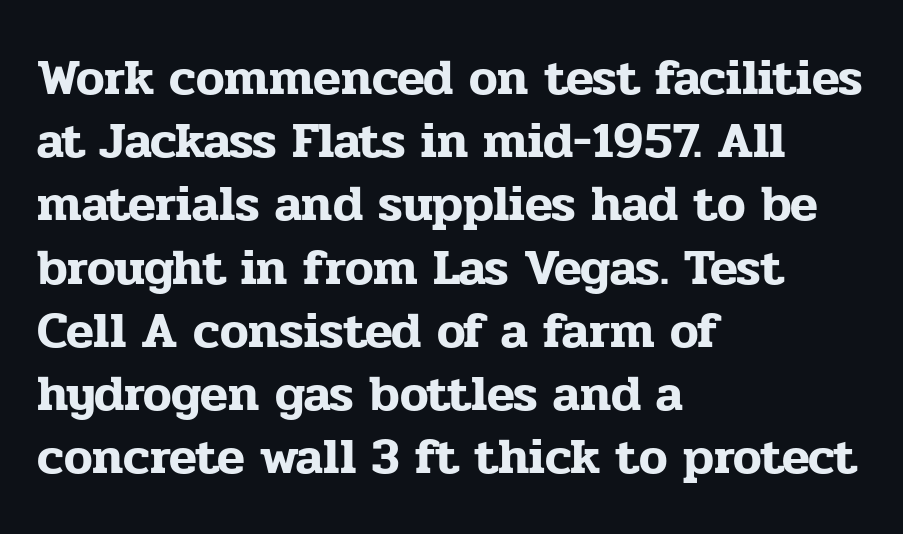
Q: Is the text italic (slanted)? A: No, it is upright.
Q: Is the typeface a serif or a sans-serif typeface? A: Serif.
Q: Is the text underlined? A: No.
Q: How is the paragraph aligned? A: Left-aligned.
Q: Is the spacing between letters normal or unusually wide? A: Normal.
Q: Width (condensed, normal, or wide)? A: Normal.
Q: Stroke contrast? A: Low.
Q: x-height? A: Medium.
Q: Monospaced? A: No.
